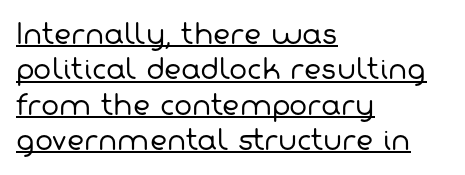
The image shows 27 px text type; set left-aligned, normal line spacing (1.31x), normal letter spacing, underlined.
